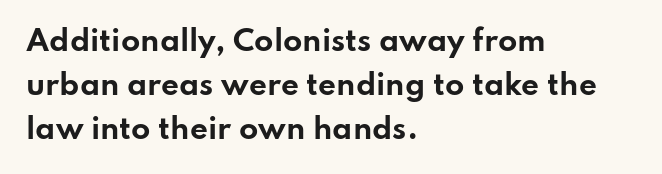
{"serif": "no", "italic": "no", "bold": "yes", "weight": "bold", "width": "wide", "stroke_contrast": "low", "x_height": "small", "monospaced": "no", "underline": "no", "align": "left", "line_spacing": "normal", "line_spacing_ratio": 1.58, "letter_spacing": "normal", "letter_spacing_em": 0.0, "glyph_px": 28}
